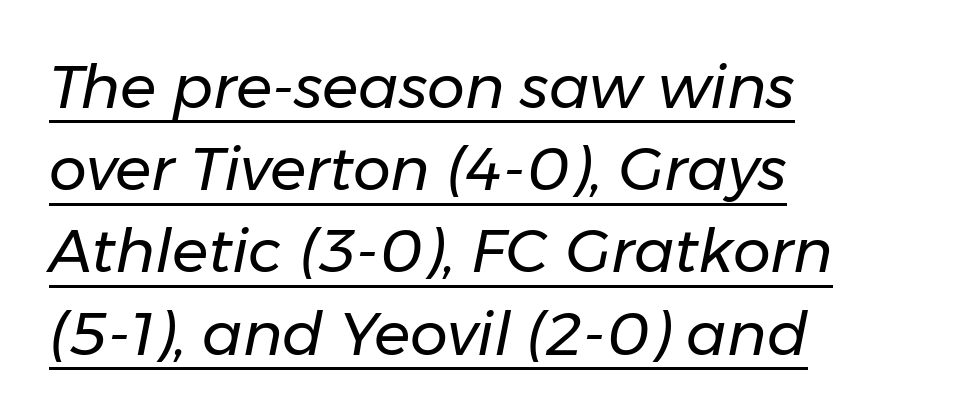
Q: Is the text bold? A: No.
Q: Is the text italic (slanted)? A: Yes, it leans right by about 11 degrees.
Q: Is the text underlined? A: Yes.
Q: How is the paragraph aligned? A: Left-aligned.
Q: Is the spacing between letters normal or unusually wide? A: Normal.
Q: Is the spacing between lines tight, normal or loose? A: Normal.
Q: Width (condensed, normal, or wide)? A: Normal.
Q: Stroke contrast? A: Low.
Q: x-height? A: Medium.
Q: Monospaced? A: No.
